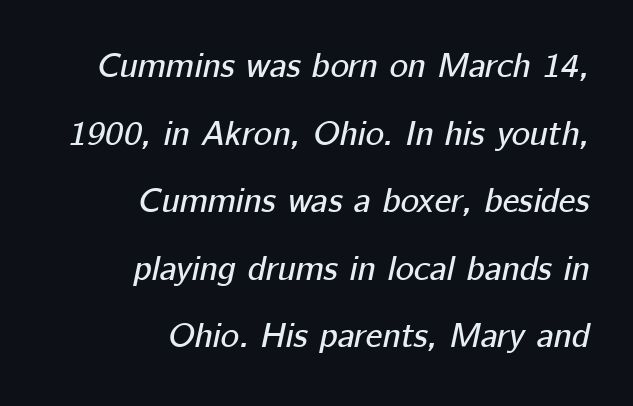
The image shows 35 px text type, italic (leaning right); set right-aligned, loose line spacing (1.93x), normal letter spacing, not underlined; low stroke contrast and a medium x-height.
